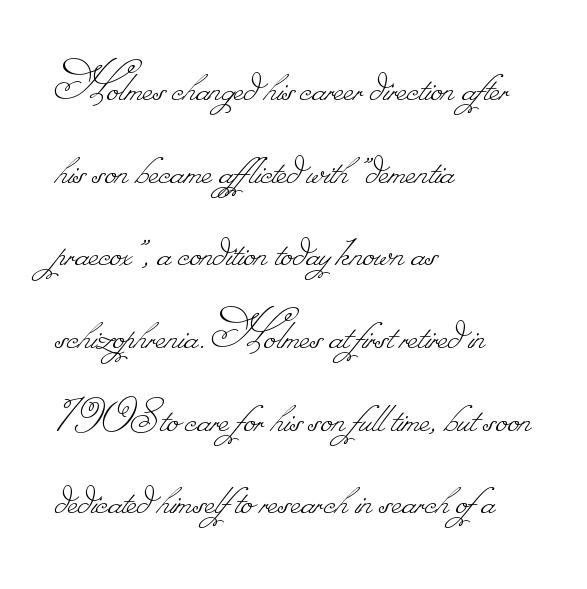
{"bold": "no", "weight": "thin", "width": "normal", "stroke_contrast": "low", "monospaced": "no", "underline": "no", "align": "left", "line_spacing": "normal", "line_spacing_ratio": 1.56, "letter_spacing": "normal", "letter_spacing_em": 0.0, "glyph_px": 53}
